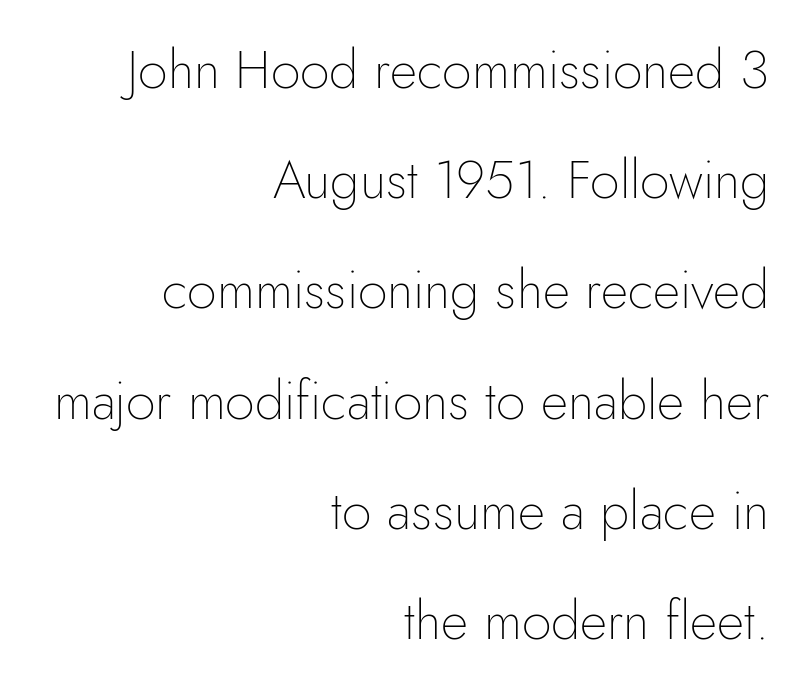
The image shows 53 px thin sans-serif type, upright; set right-aligned, loose line spacing (2.08x), normal letter spacing, not underlined; low stroke contrast and a small x-height.
